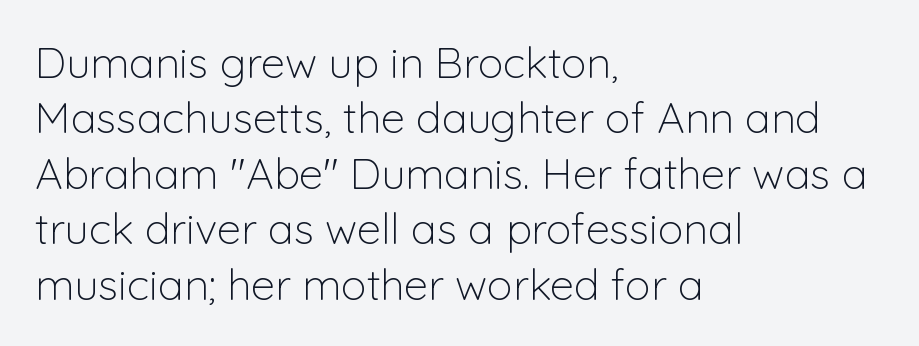
Q: Is the text bold? A: No.
Q: Is the text italic (slanted)? A: No, it is upright.
Q: Is the typeface a serif or a sans-serif typeface? A: Sans-serif.
Q: Is the text underlined? A: No.
Q: How is the paragraph aligned? A: Left-aligned.
Q: Is the spacing between letters normal or unusually wide? A: Normal.
Q: Is the spacing between lines tight, normal or loose? A: Normal.
Q: Width (condensed, normal, or wide)? A: Normal.
Q: Stroke contrast? A: Low.
Q: x-height? A: Medium.
Q: Monospaced? A: No.
